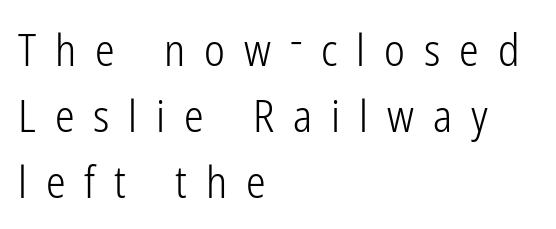
Each stroke keeps to a modest, everyday thickness or less. Each letter keeps its own natural width here, so spacing adapts to shape. Note: no serifs on the glyphs. Tracking here is generous; glyphs stand well apart from one another.
